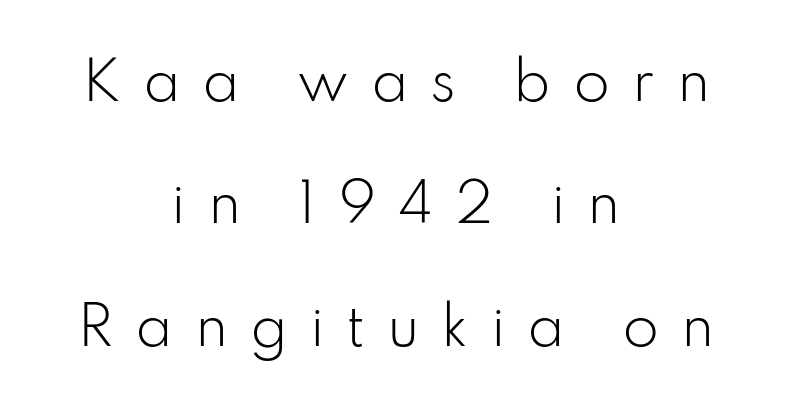
Q: Is the text bold? A: No.
Q: Is the text italic (slanted)? A: No, it is upright.
Q: Is the typeface a serif or a sans-serif typeface? A: Sans-serif.
Q: Is the text underlined? A: No.
Q: How is the paragraph aligned? A: Centered.
Q: Is the spacing between letters normal or unusually wide? A: Unusually wide.
Q: Is the spacing between lines tight, normal or loose? A: Loose.
Q: Width (condensed, normal, or wide)? A: Normal.
Q: Stroke contrast? A: Low.
Q: x-height? A: Small.
Q: Monospaced? A: No.
